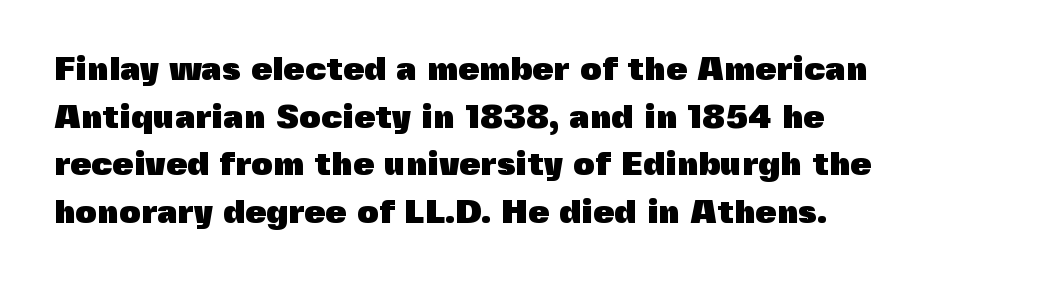
The font is running at its bold setting. You could not count columns in this text — the font is proportionally spaced. No extra tracking has been applied to these lines. Layout note: lines flush left. The space beneath each line is pristine and unruled.
